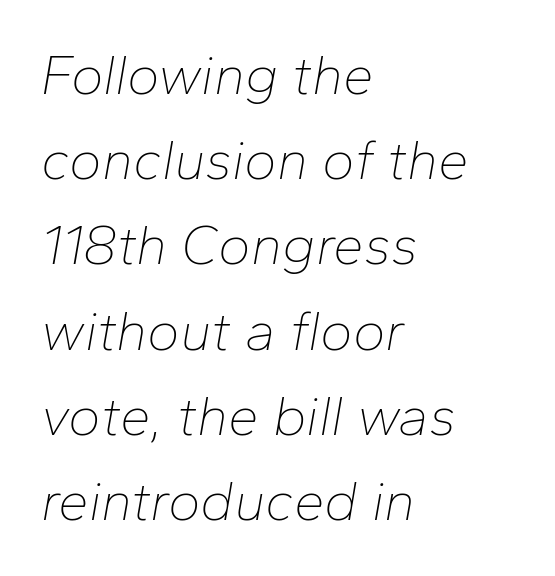
{"italic": "yes", "lean": "right", "slant_degrees": 10, "bold": "no", "weight": "thin", "width": "normal", "stroke_contrast": "low", "x_height": "medium", "monospaced": "no", "underline": "no", "align": "left", "line_spacing": "normal", "line_spacing_ratio": 1.55, "letter_spacing": "normal", "letter_spacing_em": 0.0, "glyph_px": 55}
